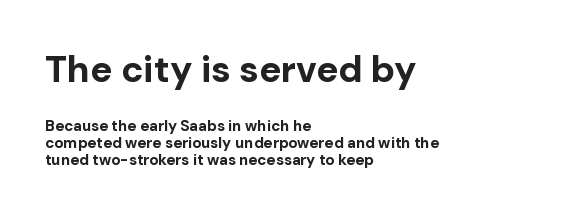
Examine the stroke ends and you'll find no serifs. Teacher's note: observe the even left margin — that is flush-left alignment. As a designer I'd log this as weight 700, bold. It's the straight-up-and-down kind of type. Here the glyphs are tracked normally, forming tight word shapes.
